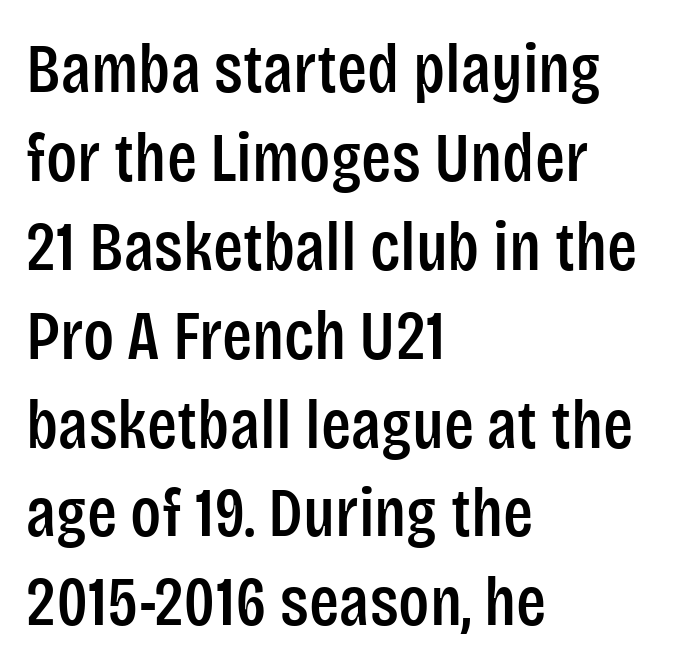
Q: Is the text italic (slanted)? A: No, it is upright.
Q: Is the typeface a serif or a sans-serif typeface? A: Sans-serif.
Q: Is the text underlined? A: No.
Q: How is the paragraph aligned? A: Left-aligned.
Q: Is the spacing between letters normal or unusually wide? A: Normal.
Q: Is the spacing between lines tight, normal or loose? A: Normal.
Q: Width (condensed, normal, or wide)? A: Condensed.
Q: Stroke contrast? A: Low.
Q: x-height? A: Large.
Q: Monospaced? A: No.
